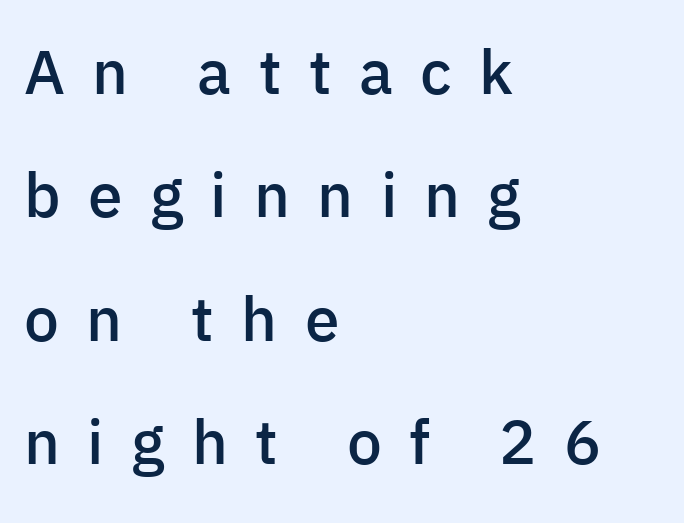
{"serif": "no", "italic": "no", "bold": "semi", "weight": "semibold", "width": "normal", "stroke_contrast": "low", "x_height": "medium", "monospaced": "no", "underline": "no", "align": "left", "line_spacing": "loose", "line_spacing_ratio": 1.99, "letter_spacing": "wide", "letter_spacing_em": 0.44, "glyph_px": 62}
